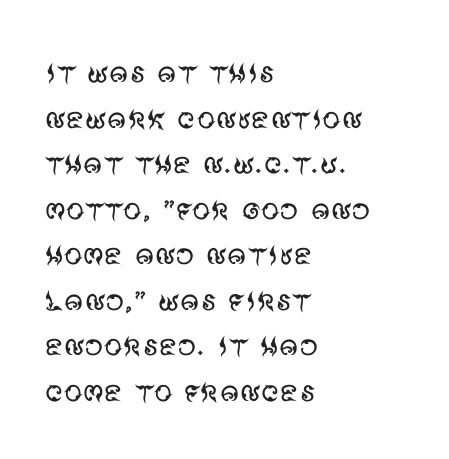
Q: Is the text bold? A: No.
Q: Is the text italic (slanted)? A: No, it is upright.
Q: Is the typeface a serif or a sans-serif typeface? A: Sans-serif.
Q: Is the text underlined? A: No.
Q: How is the paragraph aligned? A: Left-aligned.
Q: Is the spacing between letters normal or unusually wide? A: Normal.
Q: Width (condensed, normal, or wide)? A: Normal.
Q: Stroke contrast? A: Medium.
Q: x-height? A: Large.
Q: Monospaced? A: No.
